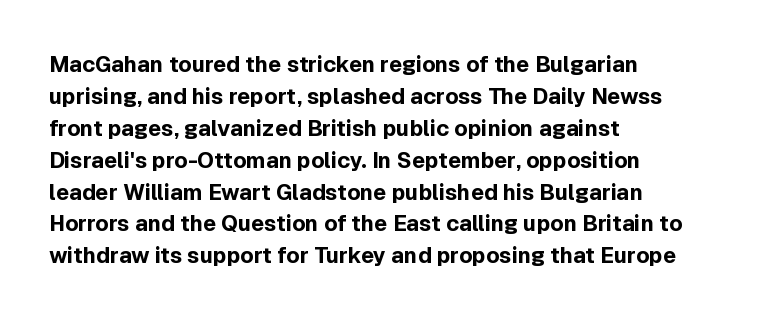
The image shows 22 px bold type, upright; set left-aligned, normal line spacing (1.45x), normal letter spacing, not underlined.
